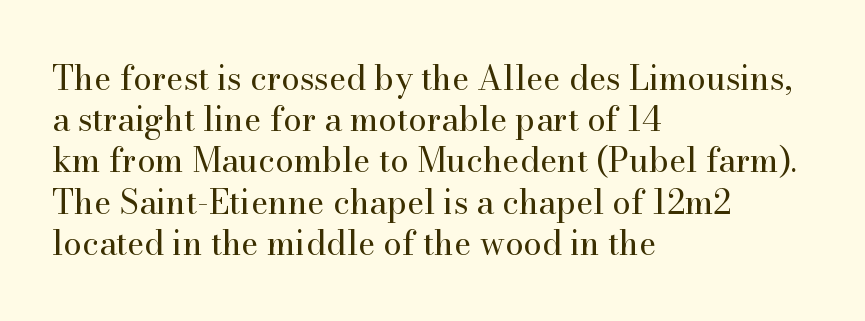
The image shows 33 px regular-weight serif type, upright; set left-aligned, normal line spacing (1.25x), normal letter spacing, not underlined; high stroke contrast and a small x-height.
